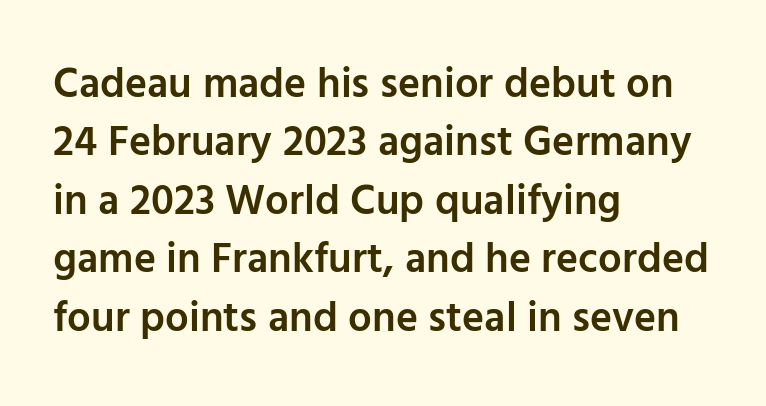
{"serif": "no", "italic": "no", "bold": "semi", "weight": "semibold", "width": "normal", "stroke_contrast": "low", "x_height": "medium", "monospaced": "no", "underline": "no", "align": "left", "line_spacing": "normal", "line_spacing_ratio": 1.39, "letter_spacing": "normal", "letter_spacing_em": 0.0, "glyph_px": 42}
